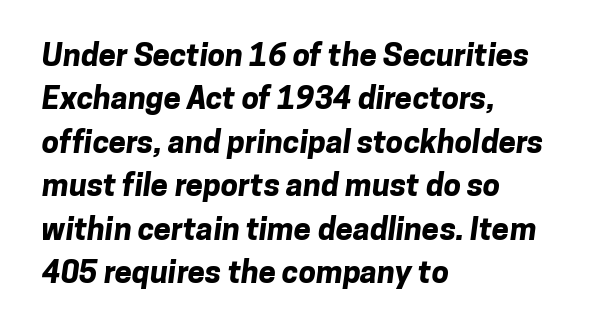
The image shows 31 px bold sans-serif type; set left-aligned, normal line spacing (1.4x), normal letter spacing, not underlined; low stroke contrast and a medium x-height.
